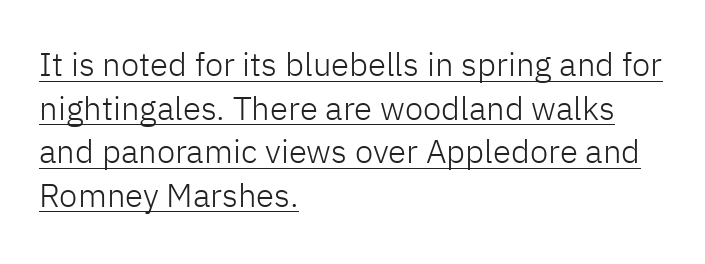
{"serif": "no", "italic": "no", "bold": "no", "weight": "light", "width": "normal", "stroke_contrast": "low", "x_height": "medium", "monospaced": "no", "underline": "yes", "align": "left", "line_spacing": "normal", "line_spacing_ratio": 1.32, "letter_spacing": "normal", "letter_spacing_em": 0.0, "glyph_px": 33}
